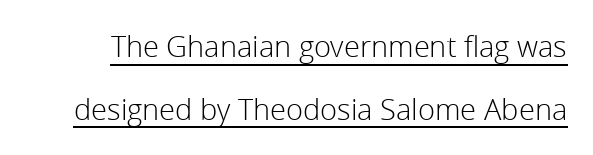
The image shows 29 px light sans-serif type, upright; set loose line spacing (2.16x), normal letter spacing, underlined; low stroke contrast and a medium x-height.
